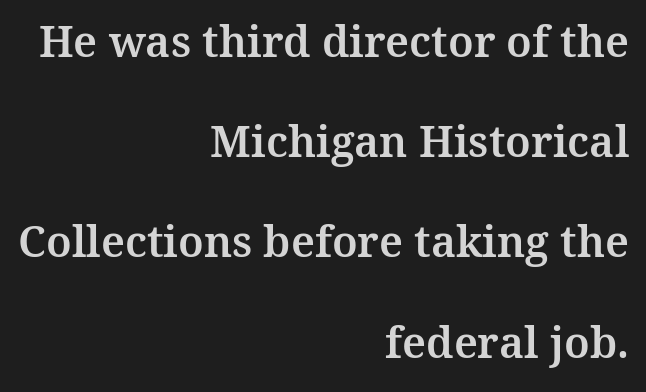
The image shows 43 px serif type, upright; set right-aligned, loose line spacing (2.33x), normal letter spacing, not underlined; medium stroke contrast and a medium x-height.
